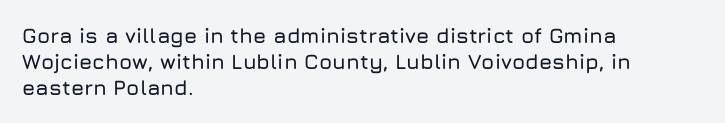
Q: Is the text italic (slanted)? A: No, it is upright.
Q: Is the text underlined? A: No.
Q: How is the paragraph aligned? A: Left-aligned.
Q: Is the spacing between letters normal or unusually wide? A: Normal.
Q: Is the spacing between lines tight, normal or loose? A: Normal.
